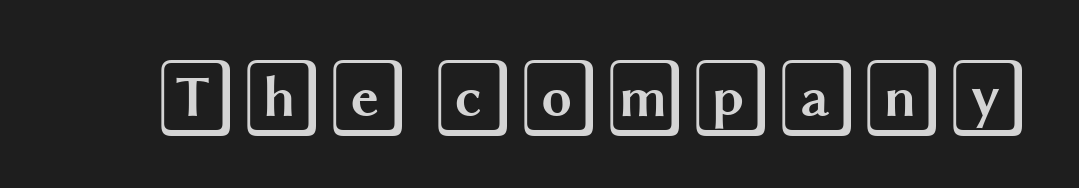
Q: Is the text italic (slanted)? A: No, it is upright.
Q: Is the text underlined? A: No.
Q: Is the spacing between letters normal or unusually wide? A: Normal.
Q: Width (condensed, normal, or wide)? A: Wide.
Q: x-height? A: Large.
